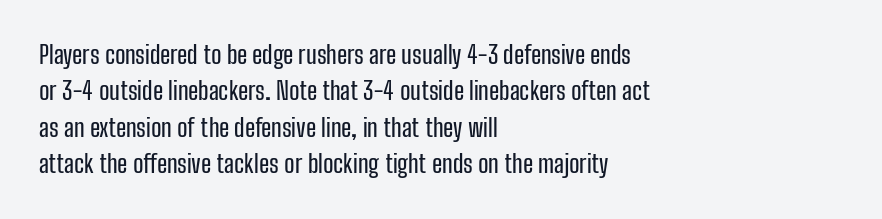
The image shows 25 px text type, upright; set left-aligned, normal line spacing (1.46x), normal letter spacing, not underlined.
